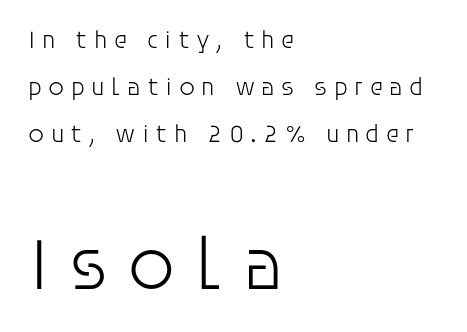
Q: Is the text bold? A: No.
Q: Is the text italic (slanted)? A: No, it is upright.
Q: Is the typeface a serif or a sans-serif typeface? A: Sans-serif.
Q: Is the text underlined? A: No.
Q: How is the paragraph aligned? A: Left-aligned.
Q: Is the spacing between letters normal or unusually wide? A: Unusually wide.
Q: Which block of text is set in a larger size, the first (top) or the second (bottom)? A: The second (bottom) one.
Q: Width (condensed, normal, or wide)? A: Normal.
Q: Stroke contrast? A: Low.
Q: x-height? A: Large.
Q: Monospaced? A: No.
